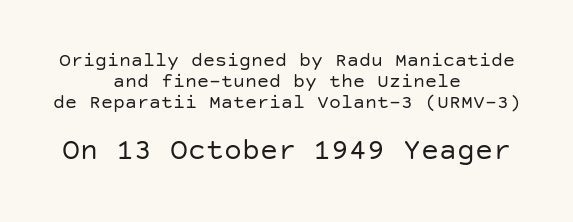
The words here are not underlined. Heaviness? Minimal to ordinary, like unemphasized prose. Which chunk is bigger? The second one — the bottom block dwarfs the top. Check where the strokes stop: nothing finishes them off — pure sans. Is the letter spacing exaggerated? No — it looks like the ordinary default. The rendering positions every line midway between the sides.
